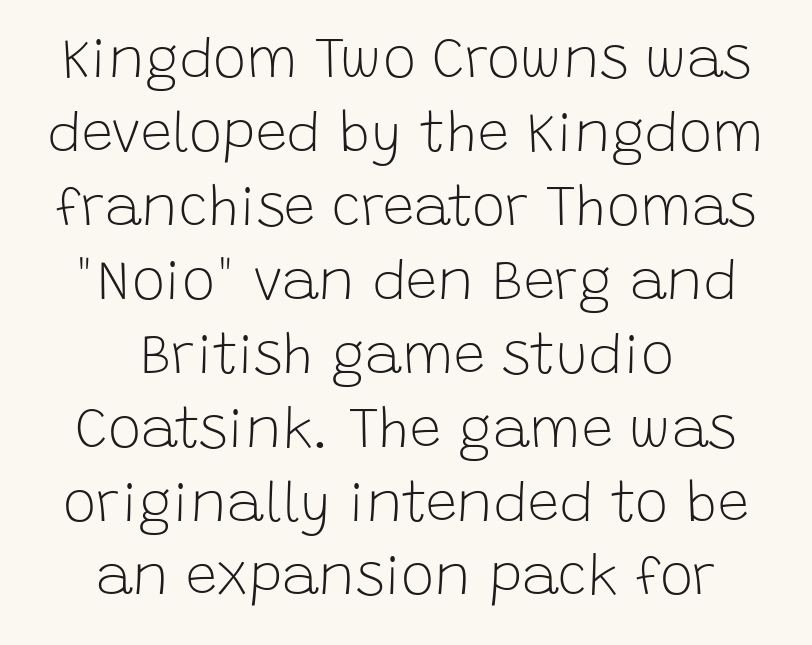
Q: Is the text bold? A: No.
Q: Is the text italic (slanted)? A: No, it is upright.
Q: Is the typeface a serif or a sans-serif typeface? A: Sans-serif.
Q: Is the text underlined? A: No.
Q: How is the paragraph aligned? A: Centered.
Q: Is the spacing between letters normal or unusually wide? A: Normal.
Q: Is the spacing between lines tight, normal or loose? A: Normal.
Q: Width (condensed, normal, or wide)? A: Normal.
Q: Stroke contrast? A: Low.
Q: x-height? A: Large.
Q: Monospaced? A: No.
